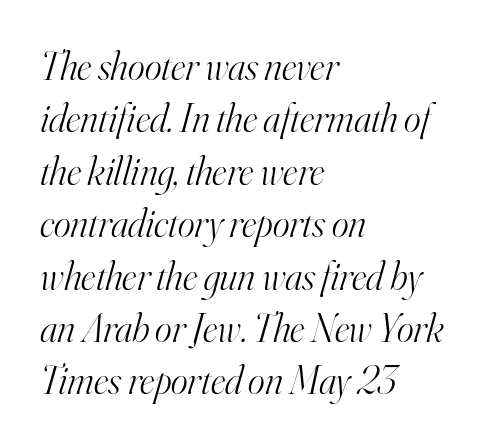
The image shows 40 px light serif type, italic (leaning right); set left-aligned, normal line spacing (1.31x), normal letter spacing, not underlined; high stroke contrast and a small x-height.
